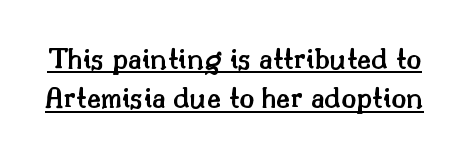
{"serif": "yes", "italic": "no", "bold": "semi", "weight": "semibold", "width": "normal", "stroke_contrast": "medium", "x_height": "small", "monospaced": "no", "underline": "yes", "line_spacing": "normal", "line_spacing_ratio": 1.27, "letter_spacing": "normal", "letter_spacing_em": 0.0, "glyph_px": 31}
